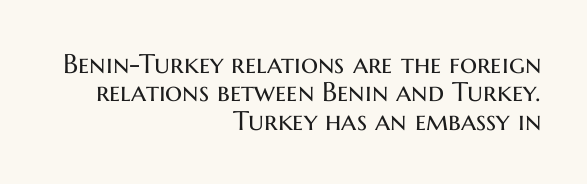
Q: Is the text bold? A: No.
Q: Is the text italic (slanted)? A: No, it is upright.
Q: Is the text underlined? A: No.
Q: How is the paragraph aligned? A: Right-aligned.
Q: Is the spacing between letters normal or unusually wide? A: Normal.
Q: Is the spacing between lines tight, normal or loose? A: Tight.
